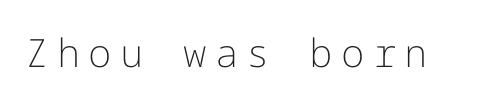
{"serif": "no", "italic": "no", "bold": "no", "weight": "light", "width": "normal", "stroke_contrast": "low", "x_height": "medium", "underline": "no", "letter_spacing": "wide", "letter_spacing_em": 0.21, "glyph_px": 39}
